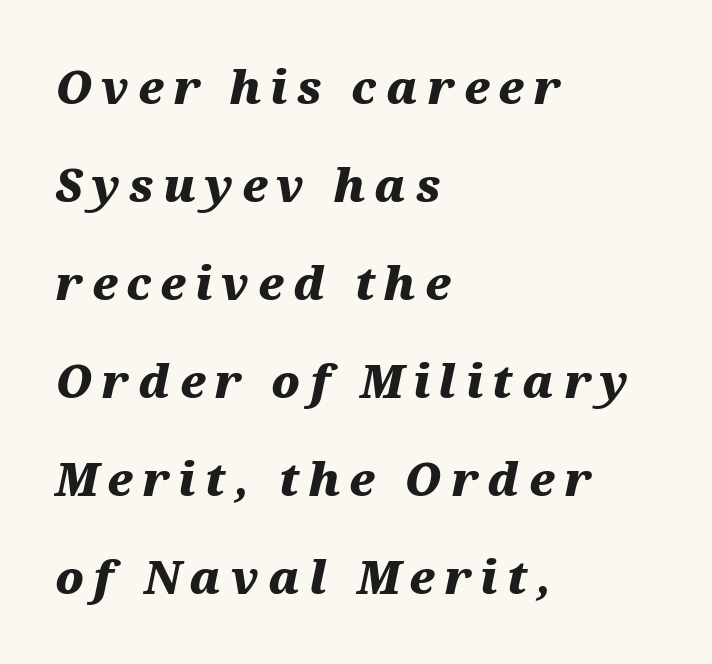
You could only call the tracking loose — the letters float apart. Any mark beneath the type? The region is blank. If you drew a line through each stem, it would be angled. These words are printed bold, with thick strokes throughout. The passage shown stacks its lines with a broad gap. You could not count columns in this text — the font is proportionally spaced.
